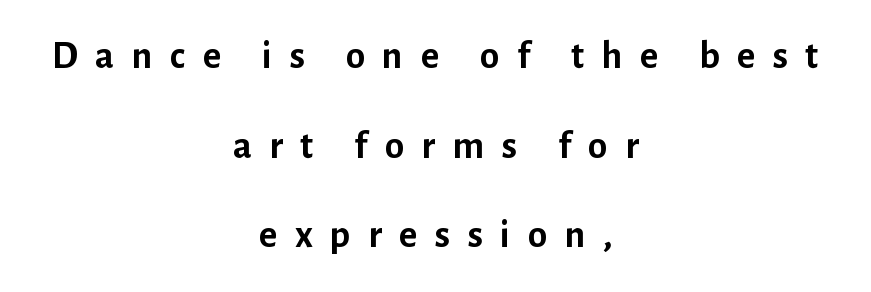
The image shows 39 px semibold sans-serif type, upright; set centered, loose line spacing (2.3x), unusually wide letter spacing (+0.45 em), not underlined; low stroke contrast and a medium x-height.
